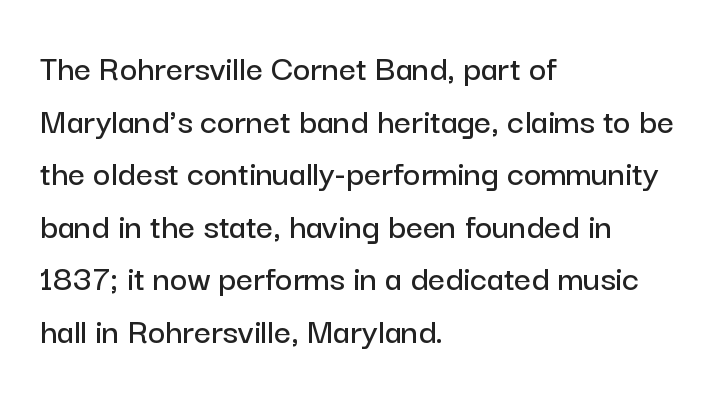
The image shows 37 px sans-serif type, upright; set left-aligned, normal line spacing (1.42x), normal letter spacing, not underlined; low stroke contrast and a medium x-height.
